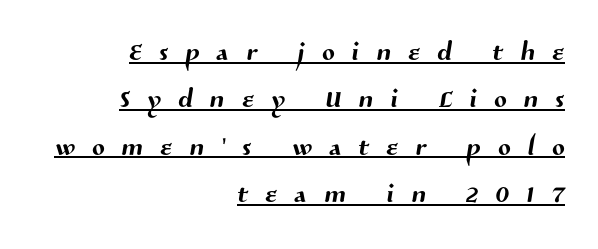
{"serif": "no", "width": "normal", "stroke_contrast": "medium", "x_height": "medium", "monospaced": "no", "underline": "yes", "align": "right", "line_spacing": "normal", "line_spacing_ratio": 1.28, "letter_spacing": "wide", "letter_spacing_em": 0.47, "glyph_px": 37}
